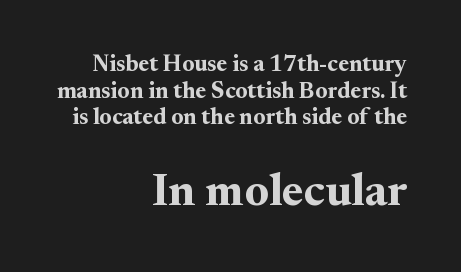
The image shows 46 px bold serif type, upright; set right-aligned, line spacing 1.16x, normal letter spacing, not underlined; the second (bottom) block is 2.0x larger; medium stroke contrast and a small x-height.
